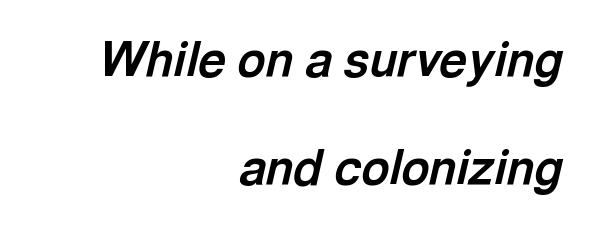
The image shows 48 px bold type, italic (leaning right); set right-aligned, loose line spacing (2.26x), normal letter spacing, not underlined; a medium x-height.
